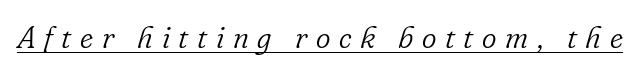
These lines are composed in type with serifs. Proportional: the letters do not fall into vertical columns. A typesetter would call this heavily tracked-out type. The weight tops out at a normal text grade. Quick note: underline on. The lettering tilts uniformly, giving the passage an italic look.
